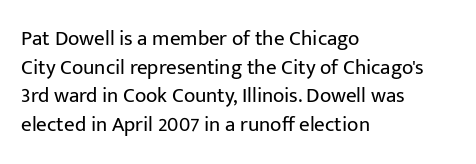
{"italic": "no", "bold": "no", "underline": "no", "align": "left", "line_spacing": "normal", "line_spacing_ratio": 1.36, "letter_spacing": "normal", "letter_spacing_em": 0.0, "glyph_px": 21}
